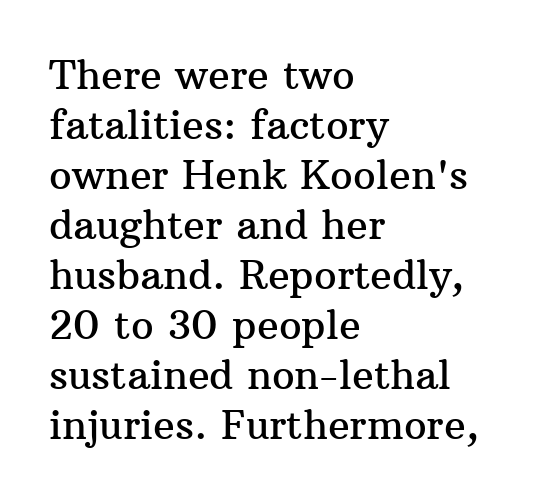
The image shows 40 px serif type, upright; set left-aligned, normal line spacing (1.25x), normal letter spacing, not underlined; medium stroke contrast and a medium x-height.
